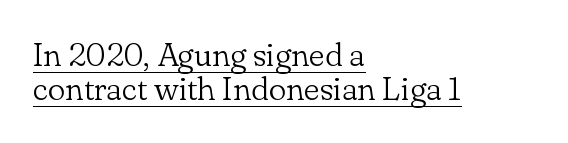
Left-aligned paragraph, ragged on the right. Varying glyph widths throughout — classic text-font behaviour. The characters are drawn with everyday or finer stroke widths. What stands out about the letter spacing? Nothing — it is the standard amount. You can see a thin bar hugging the bottom of the glyphs.
